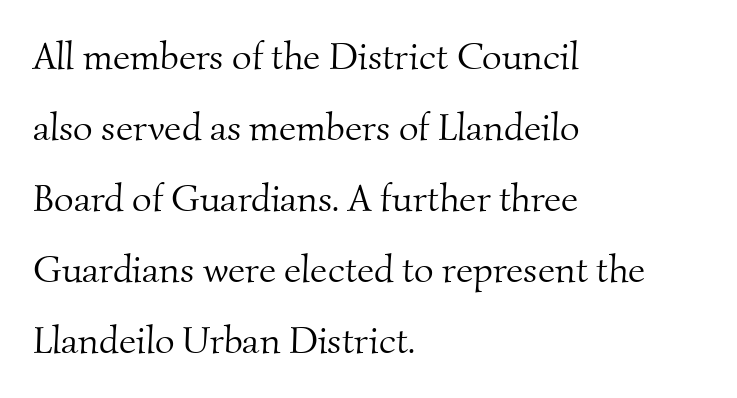
{"serif": "yes", "bold": "no", "weight": "light", "width": "normal", "stroke_contrast": "medium", "x_height": "small", "monospaced": "no", "underline": "no", "align": "left", "line_spacing_ratio": 1.87, "letter_spacing": "normal", "letter_spacing_em": 0.0, "glyph_px": 38}
